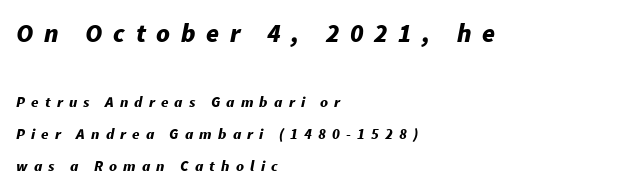
{"italic": "yes", "lean": "right", "slant_degrees": 11, "bold": "yes", "underline": "no", "align": "left", "line_spacing": "loose", "line_spacing_ratio": 2.12, "letter_spacing": "wide", "letter_spacing_em": 0.41, "larger_block": "first", "size_ratio": 1.73, "glyph_px": 26}
